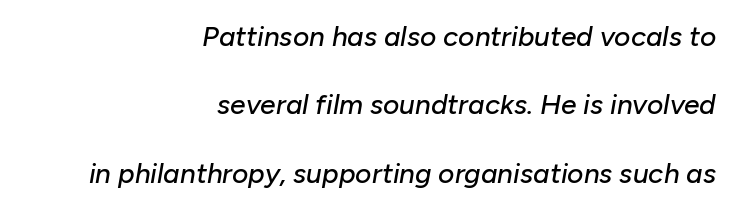
{"italic": "yes", "lean": "right", "slant_degrees": 10, "width": "normal", "stroke_contrast": "low", "x_height": "medium", "monospaced": "no", "underline": "no", "align": "right", "line_spacing": "loose", "line_spacing_ratio": 2.44, "letter_spacing": "normal", "letter_spacing_em": 0.0, "glyph_px": 28}
